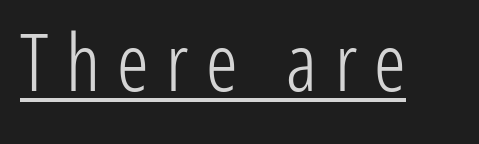
Each line of the rendering has a horizontal stroke beneath the glyphs. Looks like regular typesetting: each glyph gets only the width it needs. Summary of weight: not heavy and not bold. The letterforms stand isolated, each surrounded by extra space. Font category for this specimen: sans-serif.
